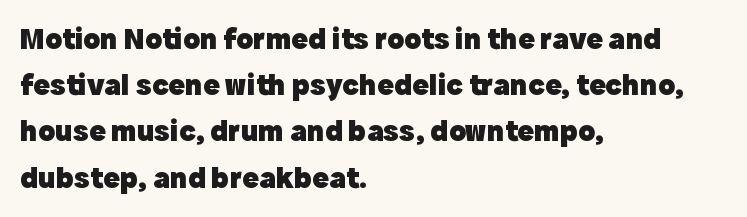
Q: Is the text bold? A: Yes.
Q: Is the text italic (slanted)? A: No, it is upright.
Q: Is the typeface a serif or a sans-serif typeface? A: Sans-serif.
Q: Is the text underlined? A: No.
Q: How is the paragraph aligned? A: Left-aligned.
Q: Is the spacing between letters normal or unusually wide? A: Normal.
Q: Is the spacing between lines tight, normal or loose? A: Normal.
Q: Width (condensed, normal, or wide)? A: Normal.
Q: x-height? A: Medium.
Q: Monospaced? A: No.
